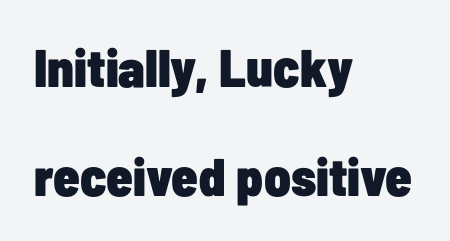
Does the copy run flush right? No — it runs flush left. The space directly below the letters is spotless. Spacing verdict: proportional, widths tailored to each character. Each new line begins a long way beneath the previous one.
